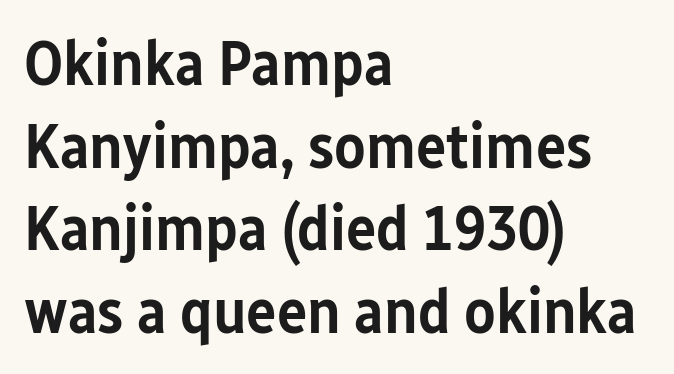
Characters follow at the spacing the type designer built in. Note: no serifs on the glyphs. Think of a printed novel: that variable character pitch is what you see here. Line starts are locked; line ends wander.
